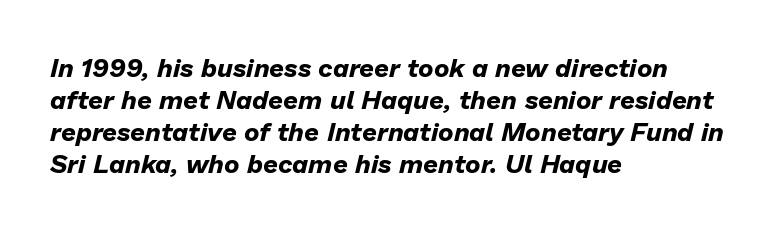
A dark, heavy texture on the line: the type is bold. Italic? Definitely — the glyphs are oblique. Look at the tracking — it's just the regular setting, nothing added. The passage shown is not underscored anywhere. The setting favours the left margin, as ordinary paragraphs usually do.
